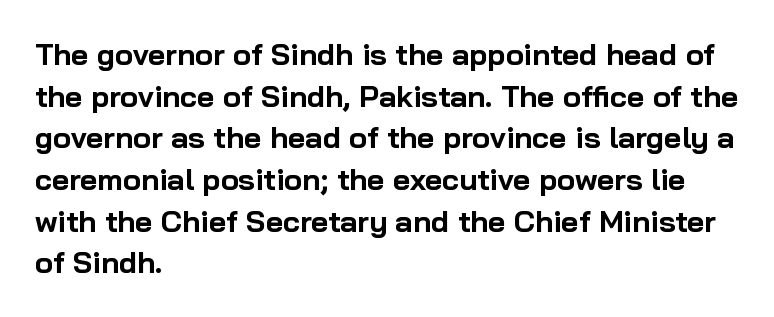
The image shows 30 px bold sans-serif type, upright; set left-aligned, normal line spacing (1.39x), normal letter spacing, not underlined; low stroke contrast and a medium x-height.
